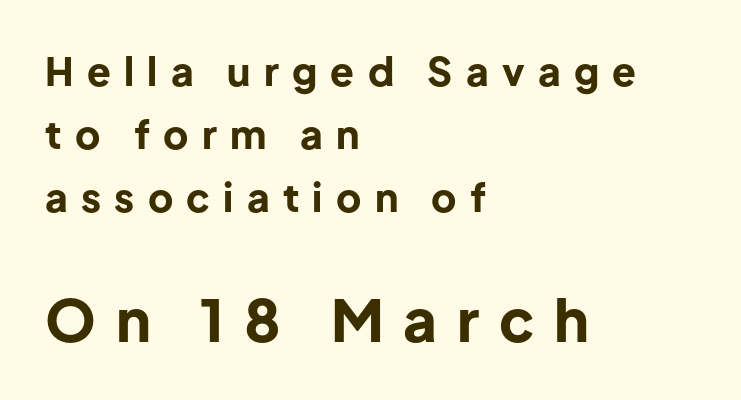
The image shows 58 px bold sans-serif type, upright; set left-aligned, normal line spacing (1.62x), unusually wide letter spacing (+0.34 em), not underlined; the second (bottom) block is 1.49x larger; low stroke contrast and a medium x-height.
